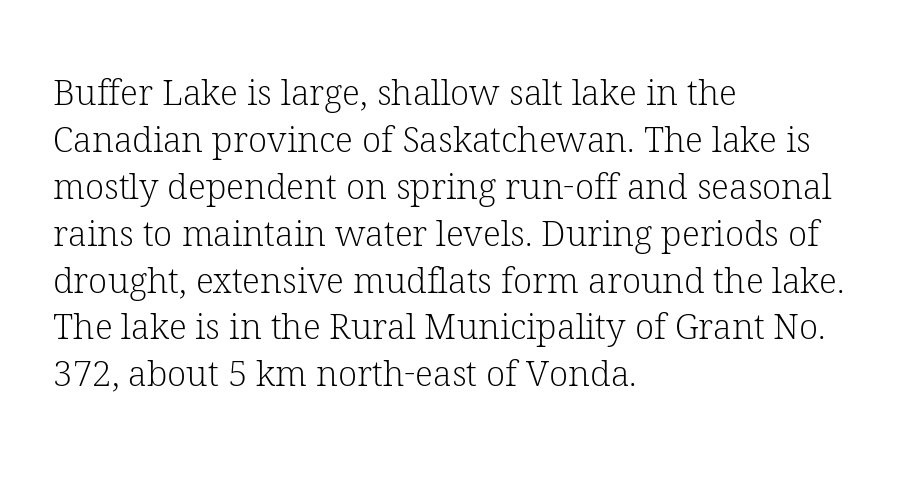
The image shows 35 px light serif type, upright; set left-aligned, normal line spacing (1.34x), normal letter spacing, not underlined; low stroke contrast and a medium x-height.
